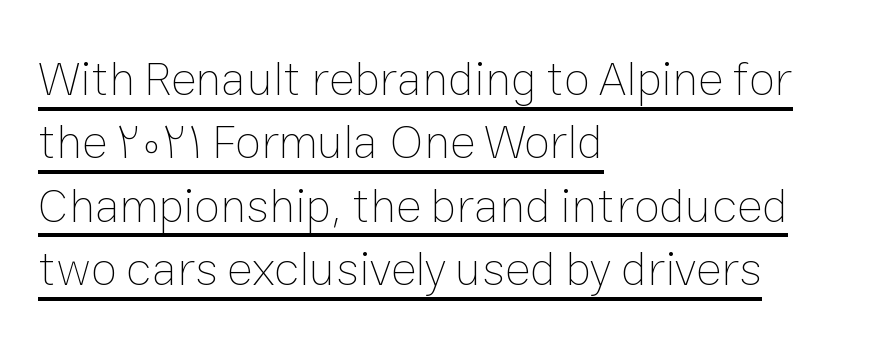
Is the letter spacing exaggerated? No — it looks like the ordinary default. Every word sits above its own underline. This is not heavy type; no bold has been used. This sample has the flowing, uneven cadence of proportional lettering. Each line starts at the same left margin while the right side varies. Upright lettering throughout.
